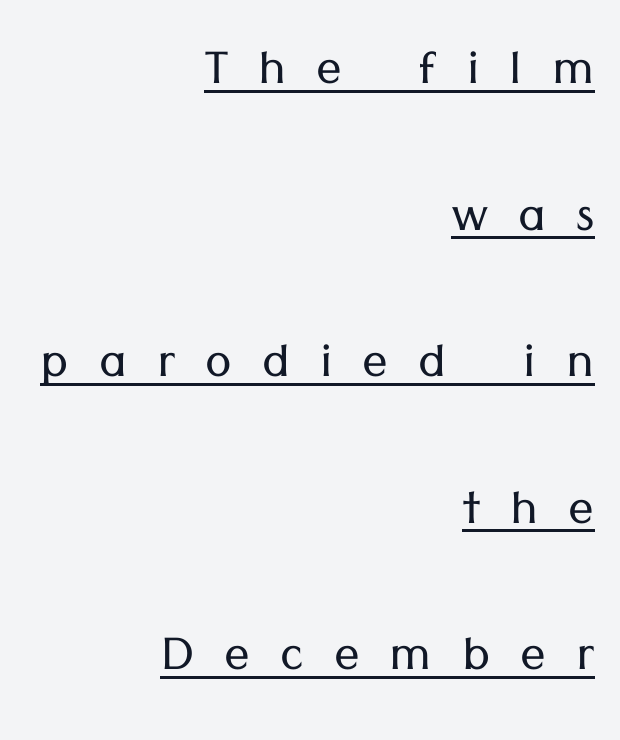
You could not count columns in this text — the font is proportionally spaced. The font is comparable to plain body text, perhaps lighter. This rendering features underlined lettering. If you drew a ruler down the right edge, every line would touch it.
